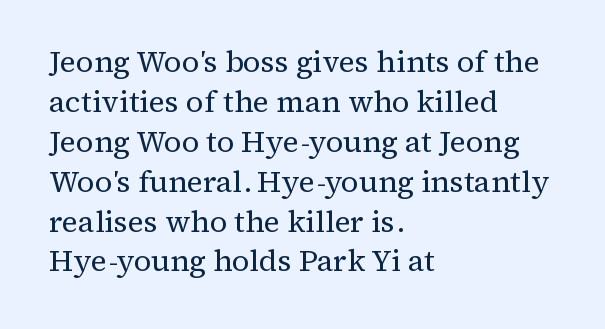
The image shows 30 px regular-weight serif type, upright; set left-aligned, normal line spacing (1.33x), normal letter spacing, not underlined; medium stroke contrast and a medium x-height.
